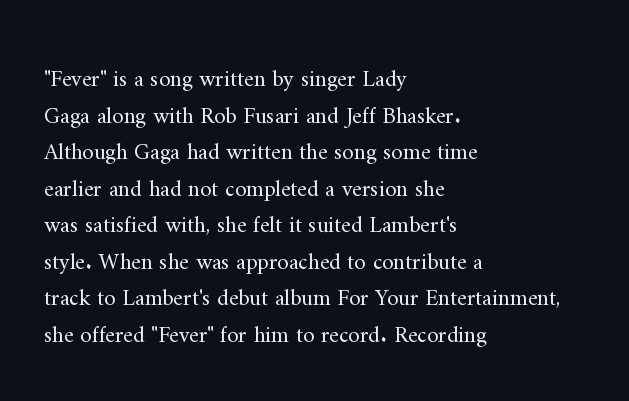
Notice how descenders clear the ascenders below comfortably — that's standard leading. Heft: none added — not bold. Posture: upright roman. The tracking reads as untouched default to a designer's eye. If you drew a ruler down the left edge, every line would touch it.
